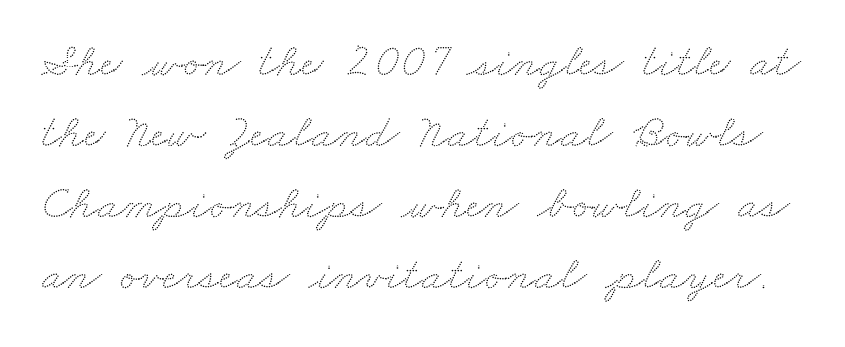
The image shows 48 px wide type; set normal line spacing (1.48x), normal letter spacing, not underlined; low stroke contrast and a small x-height.
